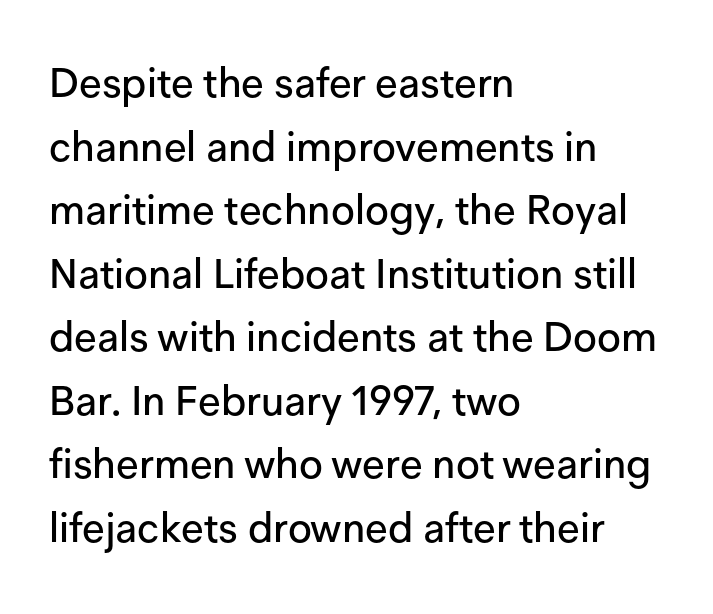
Q: Is the text italic (slanted)? A: No, it is upright.
Q: Is the typeface a serif or a sans-serif typeface? A: Sans-serif.
Q: Is the text underlined? A: No.
Q: How is the paragraph aligned? A: Left-aligned.
Q: Is the spacing between letters normal or unusually wide? A: Normal.
Q: Is the spacing between lines tight, normal or loose? A: Normal.
Q: Width (condensed, normal, or wide)? A: Normal.
Q: Stroke contrast? A: Low.
Q: x-height? A: Medium.
Q: Monospaced? A: No.
